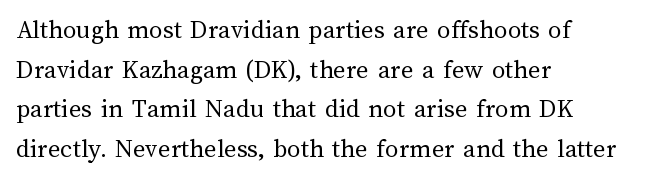
Notice how descenders clear the ascenders below comfortably — that's standard leading. Inter-character spacing is left at the font's built-in metrics. Bare-footed words on every line. The strokes are not fattened; the text isn't bold. A student would call this left alignment; a typographer would say flush left, rag right.
